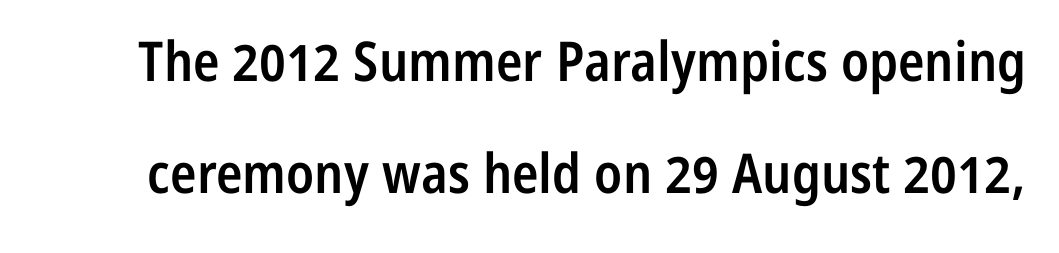
Q: Is the text bold? A: Semi-bold.
Q: Is the text italic (slanted)? A: No, it is upright.
Q: Is the typeface a serif or a sans-serif typeface? A: Sans-serif.
Q: Is the text underlined? A: No.
Q: Is the spacing between letters normal or unusually wide? A: Normal.
Q: Is the spacing between lines tight, normal or loose? A: Loose.
Q: Width (condensed, normal, or wide)? A: Condensed.
Q: Stroke contrast? A: Low.
Q: x-height? A: Medium.
Q: Monospaced? A: No.
